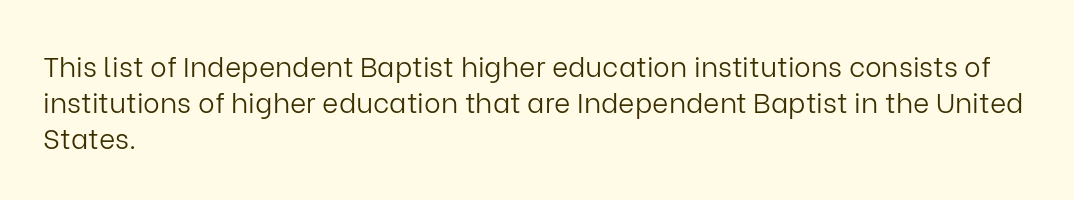
A sans-serif font was chosen for this passage. Underline: absent. Think of a printed novel: that variable character pitch is what you see here. The typography opts for an upright posture over an oblique one. One glance says typical: line gaps are just what's usual. The typeface has the unassuming heft of standard copy or less.
